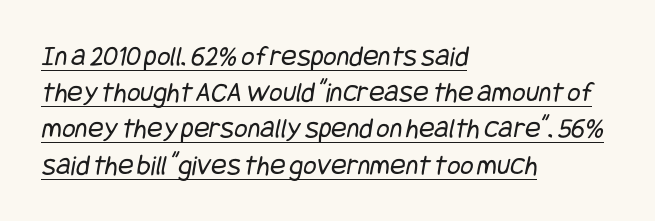
Q: Is the text bold? A: No.
Q: Is the typeface a serif or a sans-serif typeface? A: Sans-serif.
Q: Is the text underlined? A: Yes.
Q: How is the paragraph aligned? A: Left-aligned.
Q: Is the spacing between letters normal or unusually wide? A: Normal.
Q: Is the spacing between lines tight, normal or loose? A: Normal.
Q: Width (condensed, normal, or wide)? A: Condensed.
Q: Stroke contrast? A: Low.
Q: x-height? A: Large.
